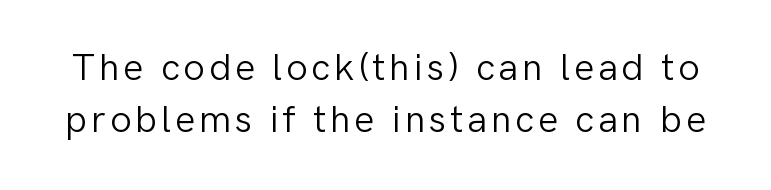
This sample uses an upright cut, with every glyph sitting square on the baseline. The vertical gap from one line to the next is medium. A typesetter would call this proportional, since set widths differ per character. A typesetter would label this face a sans.
